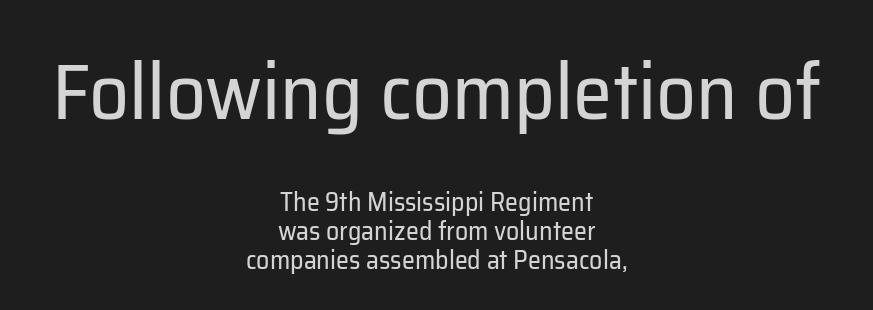
Q: Is the text bold? A: No.
Q: Is the text italic (slanted)? A: No, it is upright.
Q: Is the typeface a serif or a sans-serif typeface? A: Sans-serif.
Q: Is the text underlined? A: No.
Q: How is the paragraph aligned? A: Centered.
Q: Is the spacing between letters normal or unusually wide? A: Normal.
Q: Is the spacing between lines tight, normal or loose? A: Tight.
Q: Which block of text is set in a larger size, the first (top) or the second (bottom)? A: The first (top) one.
Q: Width (condensed, normal, or wide)? A: Normal.
Q: Stroke contrast? A: Low.
Q: x-height? A: Medium.
Q: Monospaced? A: No.
